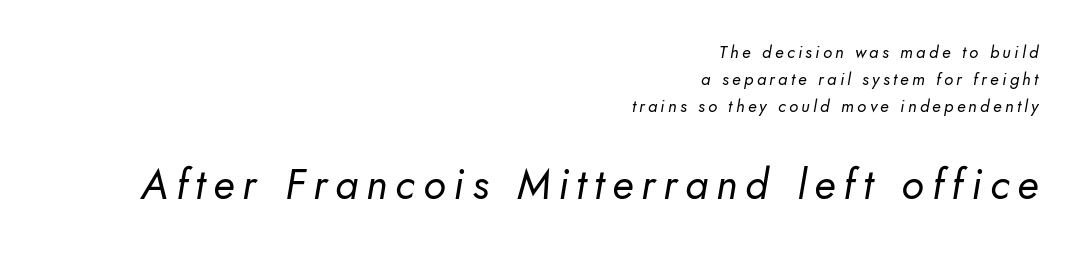
The image shows 42 px regular-weight sans-serif type; set right-aligned, normal line spacing (1.6x), not underlined; the second (bottom) block is 2.47x larger; low stroke contrast and a small x-height.
